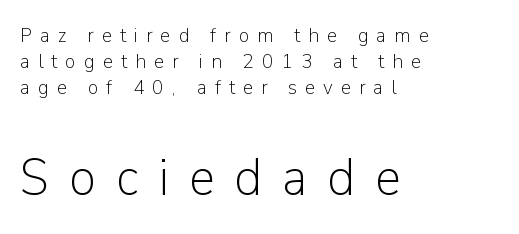
Varying glyph widths throughout — classic text-font behaviour. This is roman type, the default non-slanted kind. This is not heavy type; no bold has been used. Quick note: underline off. Font category for this specimen: sans-serif.
